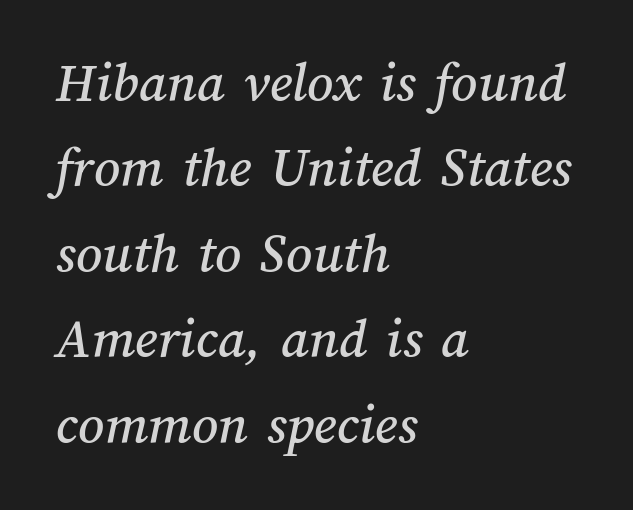
Varying glyph widths throughout — classic text-font behaviour. Vertical spacing — default. Quick note: underline off. Is the letter spacing exaggerated? No — it looks like the ordinary default. Horizontal alignment here is leftward, the default for most running prose.
